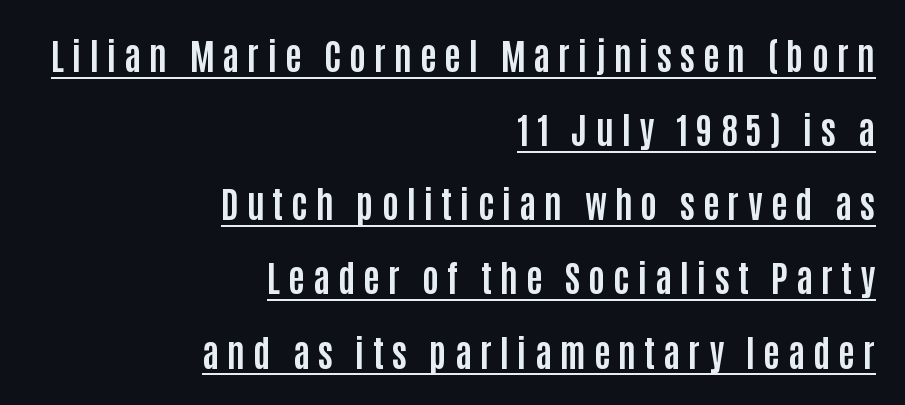
{"serif": "no", "italic": "no", "bold": "yes", "weight": "bold", "width": "condensed", "stroke_contrast": "low", "x_height": "large", "monospaced": "no", "underline": "yes", "align": "right", "line_spacing": "loose", "line_spacing_ratio": 2.06, "letter_spacing": "wide", "letter_spacing_em": 0.22, "glyph_px": 36}
